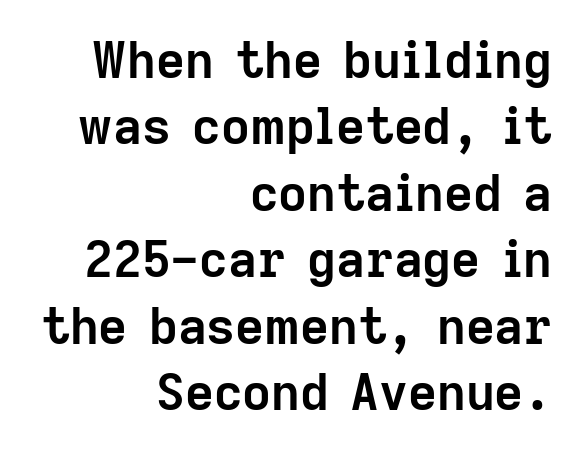
The image shows 50 px semibold sans-serif type, upright; set right-aligned, normal line spacing (1.33x), normal letter spacing, not underlined; low stroke contrast and a medium x-height.
